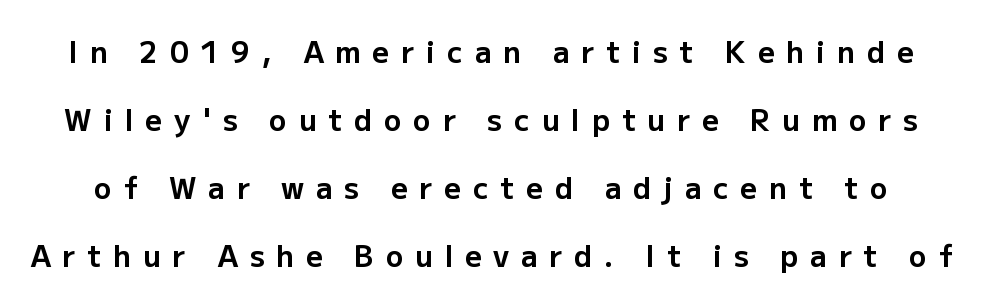
Q: Is the text bold? A: Yes.
Q: Is the text italic (slanted)? A: No, it is upright.
Q: Is the typeface a serif or a sans-serif typeface? A: Sans-serif.
Q: Is the text underlined? A: No.
Q: Is the spacing between letters normal or unusually wide? A: Unusually wide.
Q: Is the spacing between lines tight, normal or loose? A: Loose.
Q: Width (condensed, normal, or wide)? A: Normal.
Q: Stroke contrast? A: Low.
Q: x-height? A: Medium.
Q: Monospaced? A: No.
